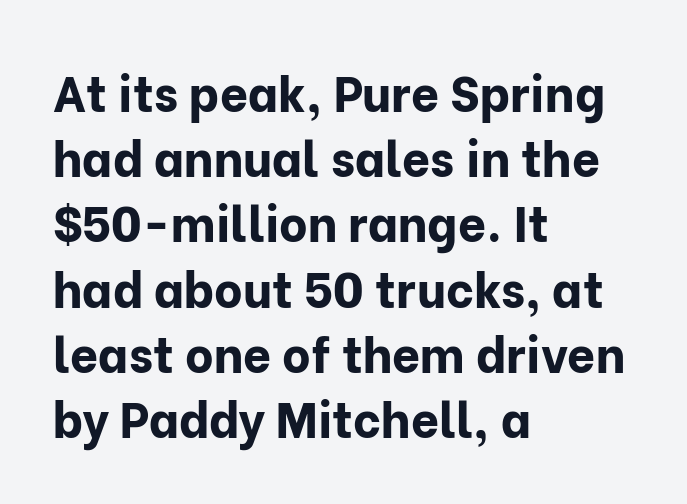
{"serif": "no", "italic": "no", "bold": "yes", "weight": "bold", "width": "normal", "stroke_contrast": "low", "x_height": "medium", "monospaced": "no", "underline": "no", "align": "left", "line_spacing": "normal", "line_spacing_ratio": 1.33, "letter_spacing": "normal", "letter_spacing_em": 0.0, "glyph_px": 49}
